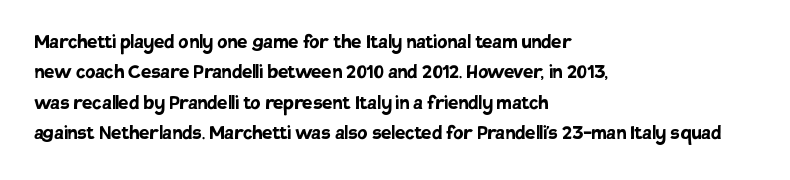
Each word holds together tightly as a unit, with standard inter-letter gaps. Typeset ragged right — the left edge is the straight one. Has an underline been added? It has not. The passage shown stacks its lines at a standard gap. A typesetter would mark this as roman, not italic. The passage shown is emphatically bold.
